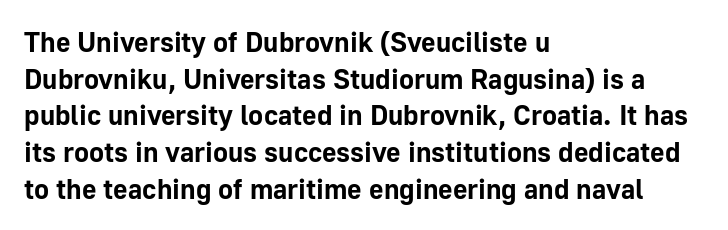
Q: Is the text bold? A: Yes.
Q: Is the text italic (slanted)? A: No, it is upright.
Q: Is the typeface a serif or a sans-serif typeface? A: Sans-serif.
Q: Is the text underlined? A: No.
Q: How is the paragraph aligned? A: Left-aligned.
Q: Is the spacing between letters normal or unusually wide? A: Normal.
Q: Is the spacing between lines tight, normal or loose? A: Normal.
Q: Width (condensed, normal, or wide)? A: Normal.
Q: Stroke contrast? A: Low.
Q: x-height? A: Medium.
Q: Monospaced? A: No.
